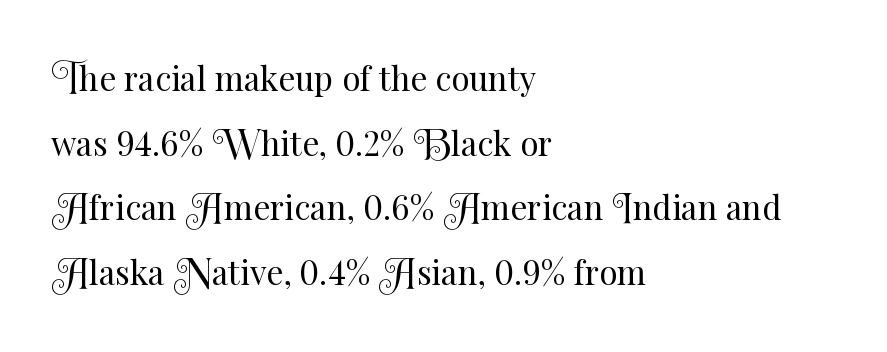
Every stem runs plumb, perpendicular to the baseline. Regarding leading, the lines here are spaced well apart. Underlining? Definitely not there. This is not heavy type; no bold has been used. These lines stack with their left ends in a neat column.
